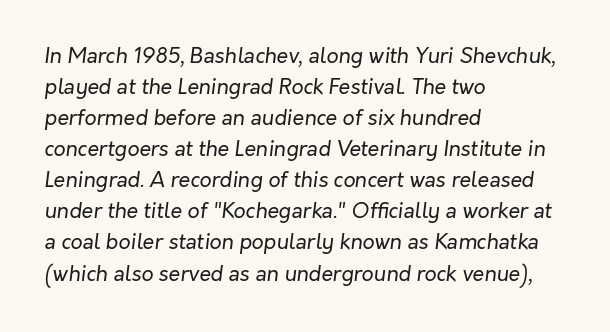
{"italic": "yes", "lean": "right", "slant_degrees": 7, "bold": "no", "underline": "no", "align": "left", "line_spacing": "normal", "line_spacing_ratio": 1.48, "letter_spacing": "normal", "letter_spacing_em": 0.0, "glyph_px": 21}
